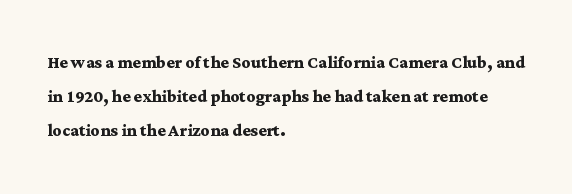
{"italic": "no", "bold": "yes", "underline": "no", "align": "left", "line_spacing": "normal", "line_spacing_ratio": 1.54, "letter_spacing": "normal", "letter_spacing_em": 0.0, "glyph_px": 22}
